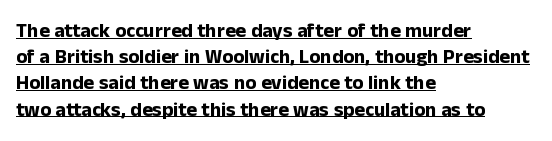
Notice how thick the strokes are: this is what a full bold looks like. The typesetter chose a ragged-right arrangement here. Quick note: underline on. Rows of type keep a routine distance in the vertical direction.
